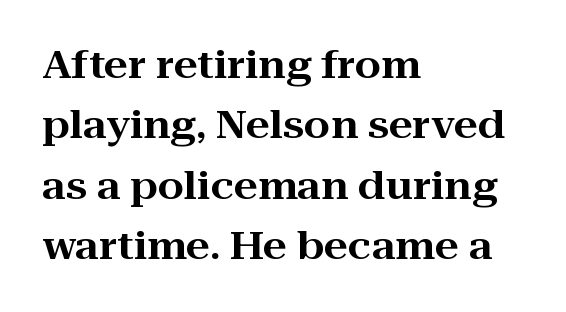
{"serif": "yes", "italic": "no", "width": "wide", "stroke_contrast": "high", "x_height": "medium", "monospaced": "no", "underline": "no", "align": "left", "line_spacing": "normal", "line_spacing_ratio": 1.59, "letter_spacing": "normal", "letter_spacing_em": 0.0, "glyph_px": 38}
